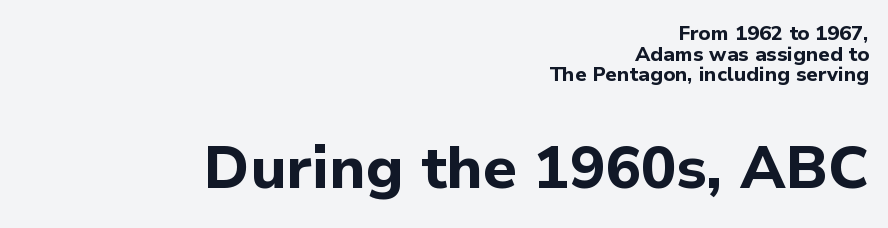
{"serif": "no", "italic": "no", "bold": "yes", "weight": "bold", "width": "normal", "stroke_contrast": "low", "x_height": "medium", "monospaced": "no", "underline": "no", "align": "right", "line_spacing": "tight", "line_spacing_ratio": 1.03, "letter_spacing": "normal", "letter_spacing_em": 0.0, "larger_block": "second", "size_ratio": 2.95, "glyph_px": 59}
